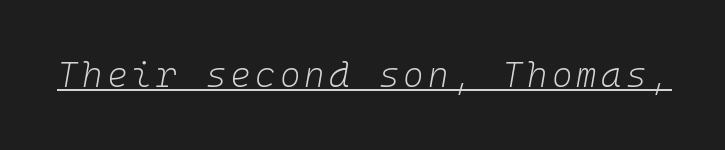
In terms of posture, this sample is oblique. The typesetter has applied underlining to the passage shown. Heft: none added — not bold. Is this a fixed-width face? Yes — each glyph sits in an identical cell.
